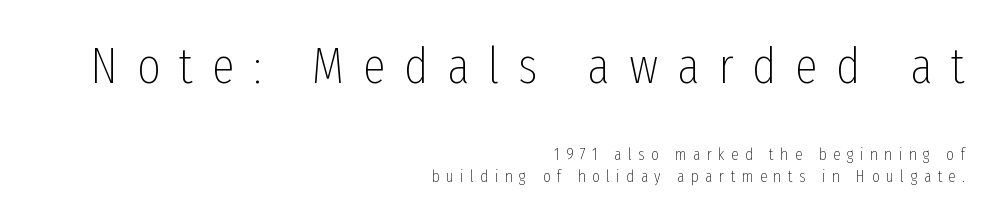
Line ends are locked; line starts wander. Of the two passages, the one on top uses the larger point size. Is this a fixed-width face? No — the glyphs have proportional, varying widths. A sans-serif font was chosen for this passage.
